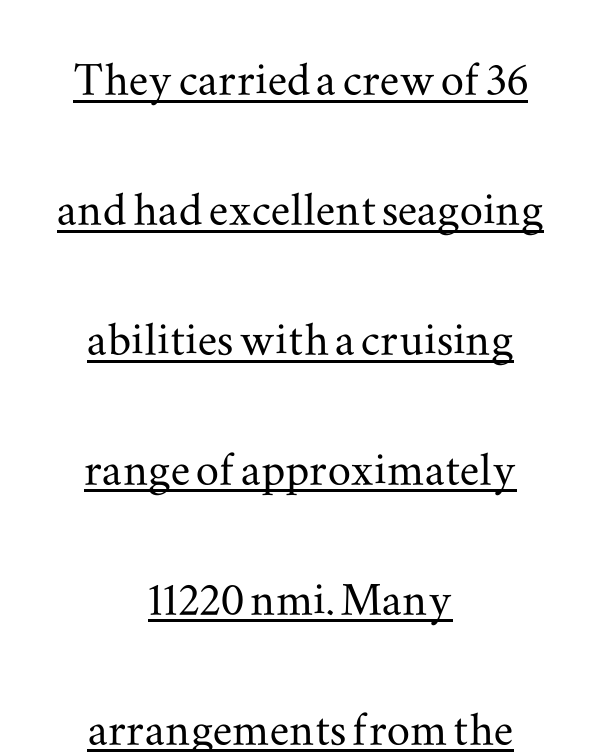
These lines are centered, leaving both edges ragged. Each letter keeps its own natural width here, so spacing adapts to shape. Typographically, this falls in the serif category. Quick note: not italic, upright.
